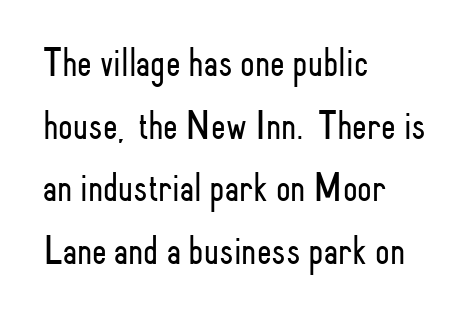
The image shows 42 px light, condensed sans-serif type, upright; set left-aligned, normal line spacing (1.49x), normal letter spacing, not underlined; low stroke contrast and a small x-height.
